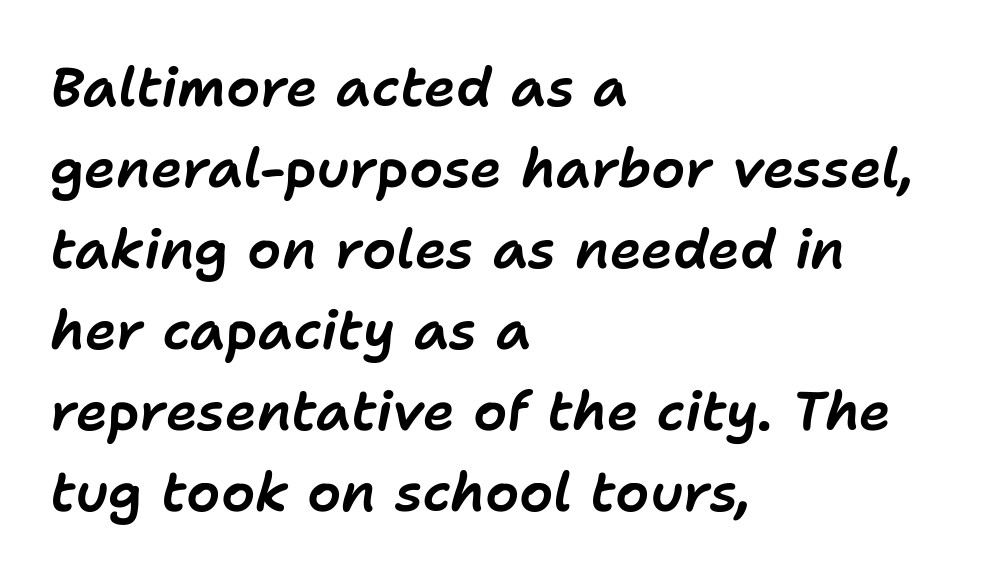
{"italic": "yes", "lean": "right", "slant_degrees": 11, "width": "normal", "stroke_contrast": "low", "x_height": "medium", "monospaced": "no", "underline": "no", "align": "left", "line_spacing": "normal", "line_spacing_ratio": 1.5, "letter_spacing": "normal", "letter_spacing_em": 0.0, "glyph_px": 54}
